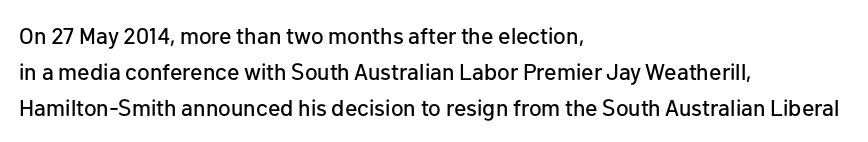
The image shows 23 px text type, upright; set left-aligned, normal line spacing (1.57x), normal letter spacing, not underlined.
